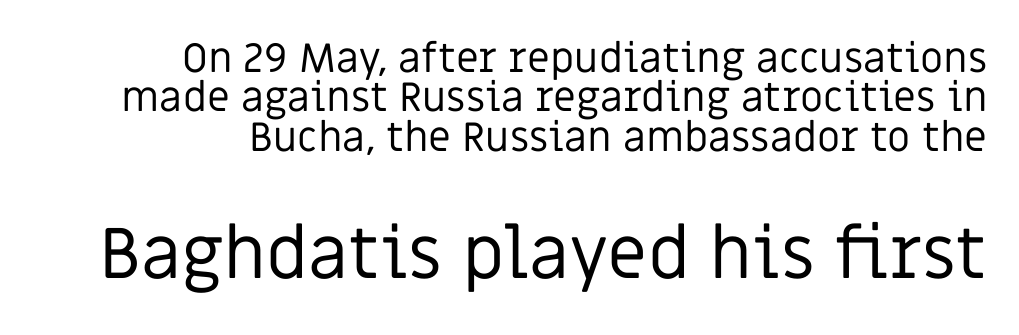
The rendering anchors every line to the right-hand side. The baseline area is clear. Visually, the bottom section dominates because its glyphs are scaled up. Rendered with straight, roman letterforms.
